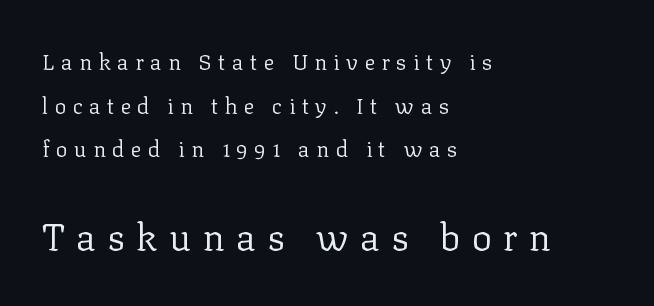
Vertical spacing — loose. It's the straight-up-and-down kind of type. The strokes carry an ordinary text weight at most. Top chunk: small. Bottom chunk: large. Reading down the block, your eye returns to a fixed left position each line. Nobody drew a line under any word here.
